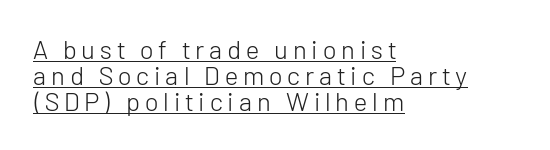
The image shows 26 px text type, upright; set left-aligned, tight line spacing (1.0x), underlined.
